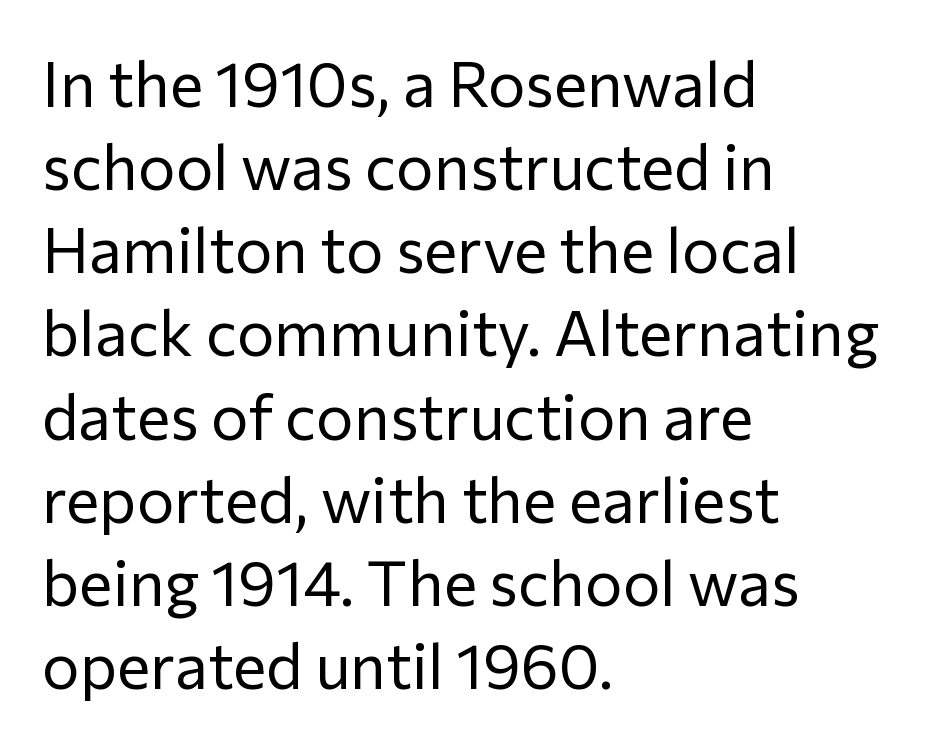
Teacher's note: observe the even left margin — that is flush-left alignment. A roman cut, with each character standing at attention. Just letters on the line, the space beneath them empty. Letter spacing: default.
